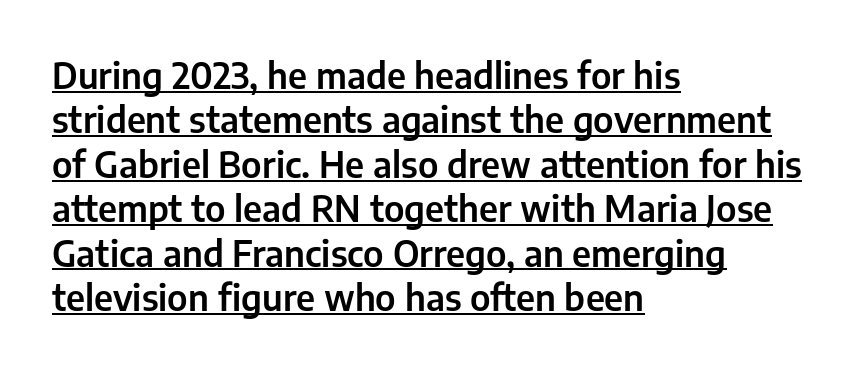
The image shows 35 px sans-serif type, upright; set left-aligned, normal line spacing (1.27x), normal letter spacing, underlined; low stroke contrast and a medium x-height.
